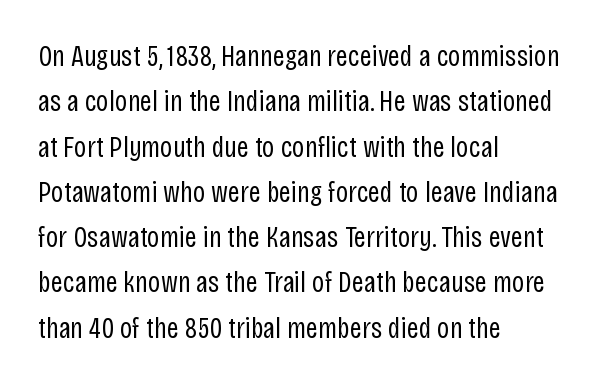
Left-aligned paragraph, ragged on the right. Each stroke keeps to a modest, everyday thickness or less. The passage shown stacks its lines at a standard gap. Look at the bottom of the vertical strokes: they stop flat, with no serifs.
